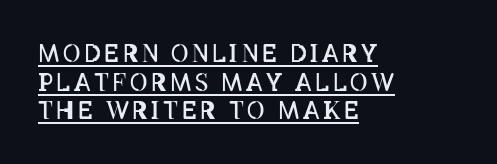
The image shows 24 px text type, upright; set left-aligned, line spacing 1.19x, underlined.
